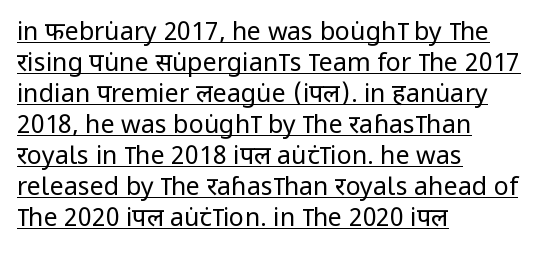
Q: Is the text bold? A: No.
Q: Is the text italic (slanted)? A: No, it is upright.
Q: Is the text underlined? A: Yes.
Q: How is the paragraph aligned? A: Left-aligned.
Q: Is the spacing between letters normal or unusually wide? A: Normal.
